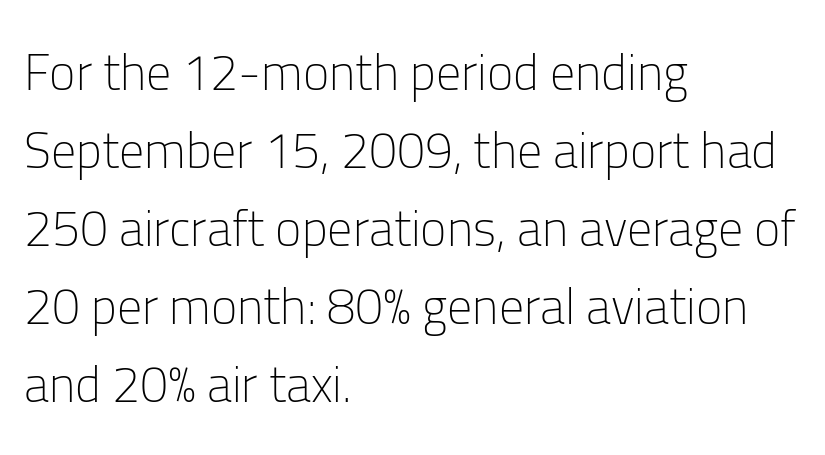
The image shows 50 px light sans-serif type, upright; set left-aligned, normal line spacing (1.56x), normal letter spacing, not underlined; low stroke contrast and a medium x-height.
